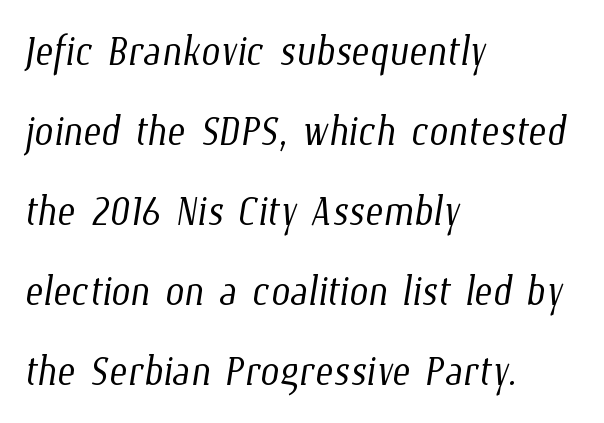
The tracking reads as untouched default to a designer's eye. The space directly below the letters is spotless. The rendering uses a moderate line-height, typical for paragraphs. Think of a printed novel: that variable character pitch is what you see here.
